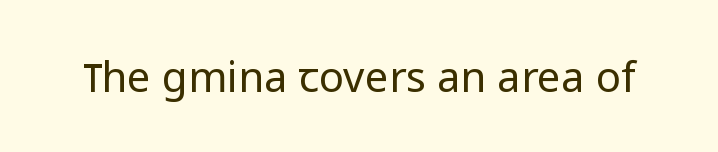
Note: no serifs on the glyphs. The zone under the glyphs is completely vacant. These lines are rendered in a variable-pitch font. The letters stand straight up with perfectly vertical stems.
